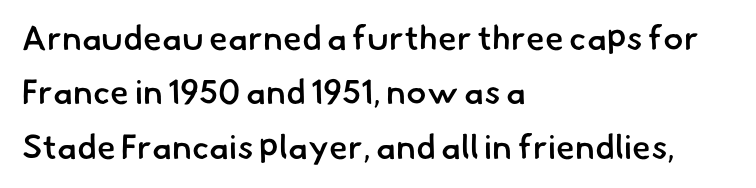
These words are printed semibold, heavier than regular yet not bold. The specimen omits any rule beneath the text block's lines. No feet cap the strokes, marking this as sans-serif type. Default kerning and tracking; the words read as compact shapes. Varying glyph widths throughout — classic text-font behaviour.
